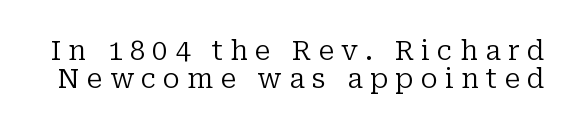
Q: Is the text bold? A: No.
Q: Is the text italic (slanted)? A: No, it is upright.
Q: Is the text underlined? A: No.
Q: Is the spacing between letters normal or unusually wide? A: Unusually wide.
Q: Is the spacing between lines tight, normal or loose? A: Tight.
